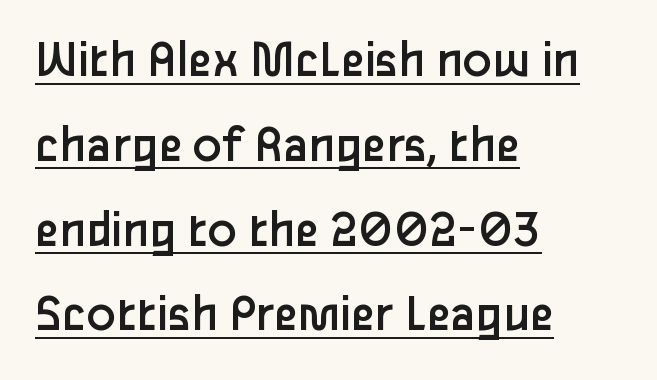
Q: Is the text bold? A: No.
Q: Is the text italic (slanted)? A: No, it is upright.
Q: Is the typeface a serif or a sans-serif typeface? A: Sans-serif.
Q: Is the text underlined? A: Yes.
Q: How is the paragraph aligned? A: Left-aligned.
Q: Is the spacing between letters normal or unusually wide? A: Normal.
Q: Is the spacing between lines tight, normal or loose? A: Normal.
Q: Width (condensed, normal, or wide)? A: Normal.
Q: Stroke contrast? A: Low.
Q: x-height? A: Medium.
Q: Monospaced? A: No.
